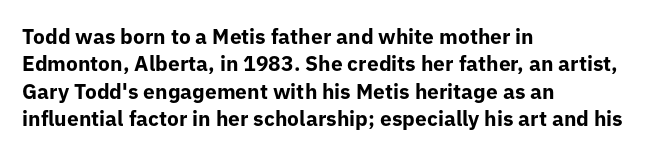
The image shows 21 px bold type, upright; set left-aligned, normal line spacing (1.3x), normal letter spacing, not underlined.
